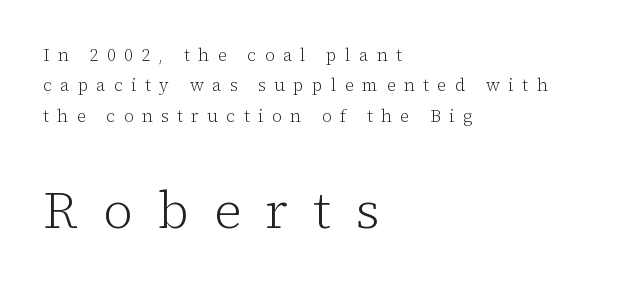
The more generous point size was reserved for the lower chunk. You could not count columns in this text — the font is proportionally spaced. Observe the wide spacing: letters keep a clear distance from each other. Is there any slant? The stems are plumb.
